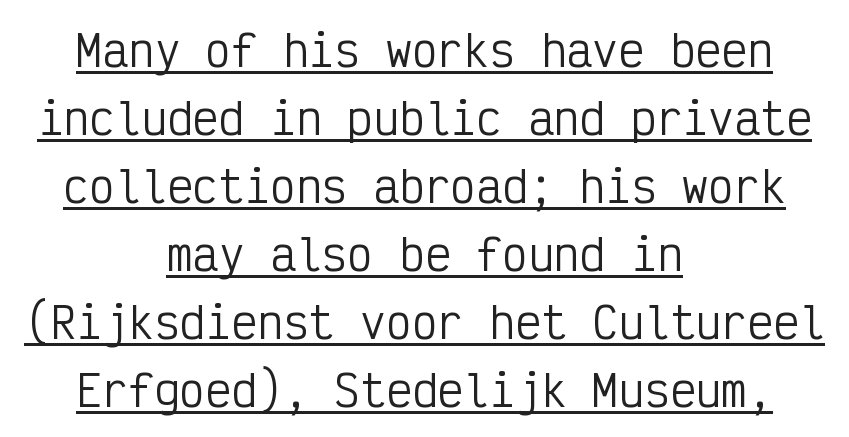
What stands out about the letter spacing? Nothing — it is the standard amount. A baseline rule has been typeset under these characters. In CSS terms this would be text-align: center. The glyphs in this specimen are sans serif.
